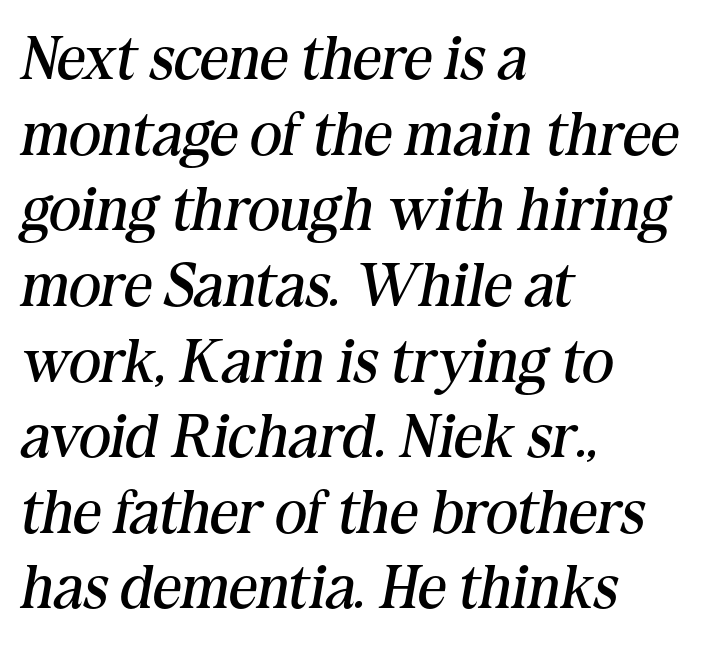
Q: Is the text bold? A: No.
Q: Is the text italic (slanted)? A: Yes, it leans right by about 10 degrees.
Q: Is the typeface a serif or a sans-serif typeface? A: Serif.
Q: Is the text underlined? A: No.
Q: How is the paragraph aligned? A: Left-aligned.
Q: Is the spacing between letters normal or unusually wide? A: Normal.
Q: Width (condensed, normal, or wide)? A: Normal.
Q: Stroke contrast? A: Medium.
Q: x-height? A: Medium.
Q: Monospaced? A: No.
